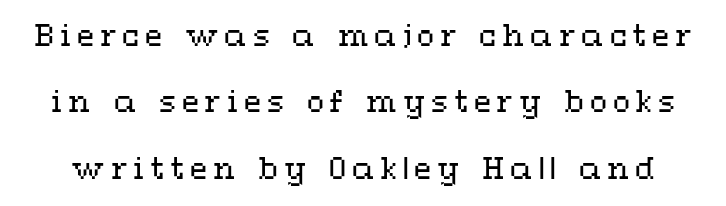
The image shows 28 px regular-weight, wide type, upright; set loose line spacing (2.37x), unusually wide letter spacing (+0.21 em), not underlined; medium stroke contrast and a medium x-height.
